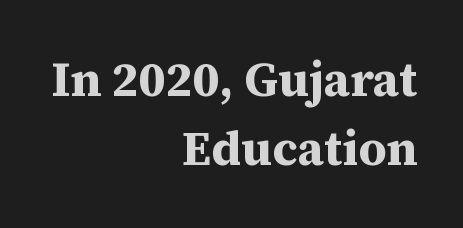
The passage is arranged like a letterhead date or caption credit — flush right. Tracking value appears to be zero — textbook default spacing. Style check: upright. The lines sit at an ordinary, default distance from one another. No word sits above an underline.
